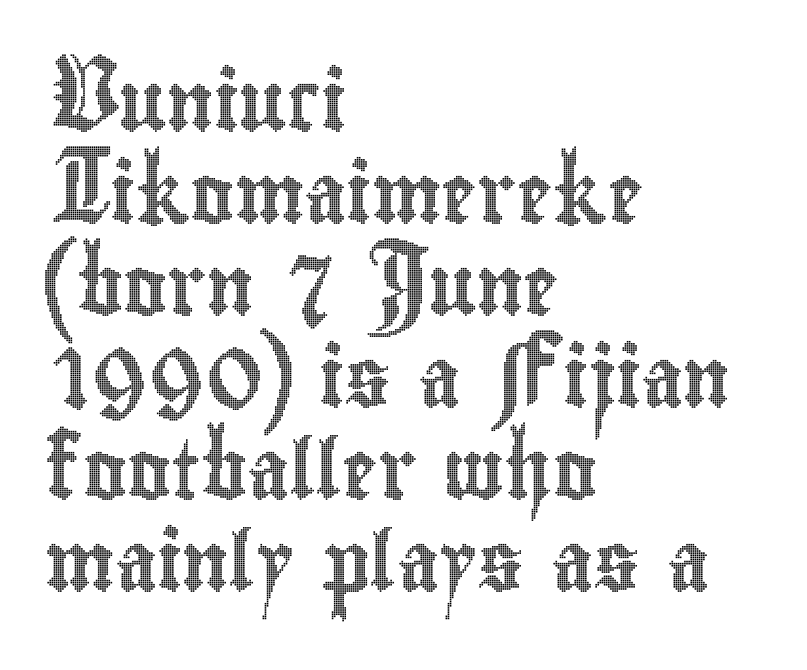
The image shows 59 px condensed type, upright; set left-aligned, normal line spacing (1.56x), normal letter spacing, not underlined; a small x-height.
